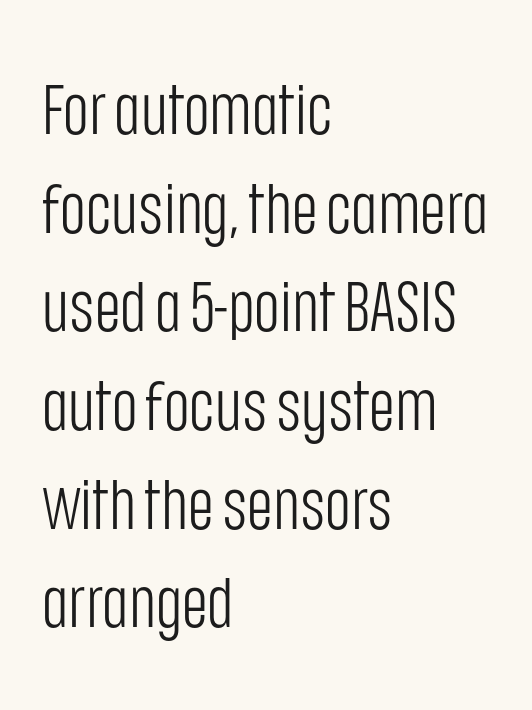
Vertical spacing — default. Is the stroke heavy? The answer is a plain regular-or-lighter. The lettering holds an erect, upright posture throughout. Varying glyph widths throughout — classic text-font behaviour. A classic flush-left, rag-right setting is used for this passage. Each word holds together tightly as a unit, with standard inter-letter gaps.
